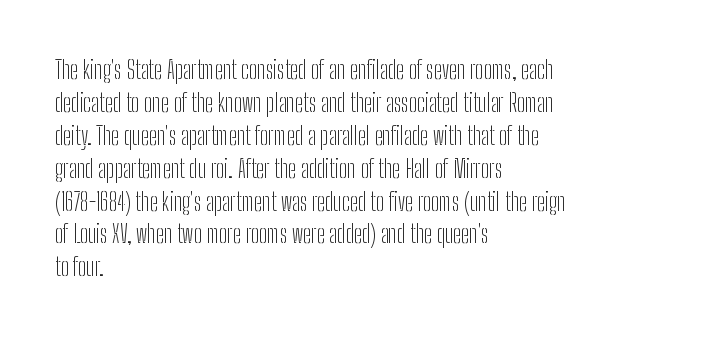
These lines stack with their left ends in a neat column. Letters rest on an invisible, unmarked baseline. The lines sit at an ordinary, default distance from one another. The type sits square on the baseline with zero lean. No letter is thick-stroked: the sample isn't bold. Default kerning and tracking; the words read as compact shapes.
